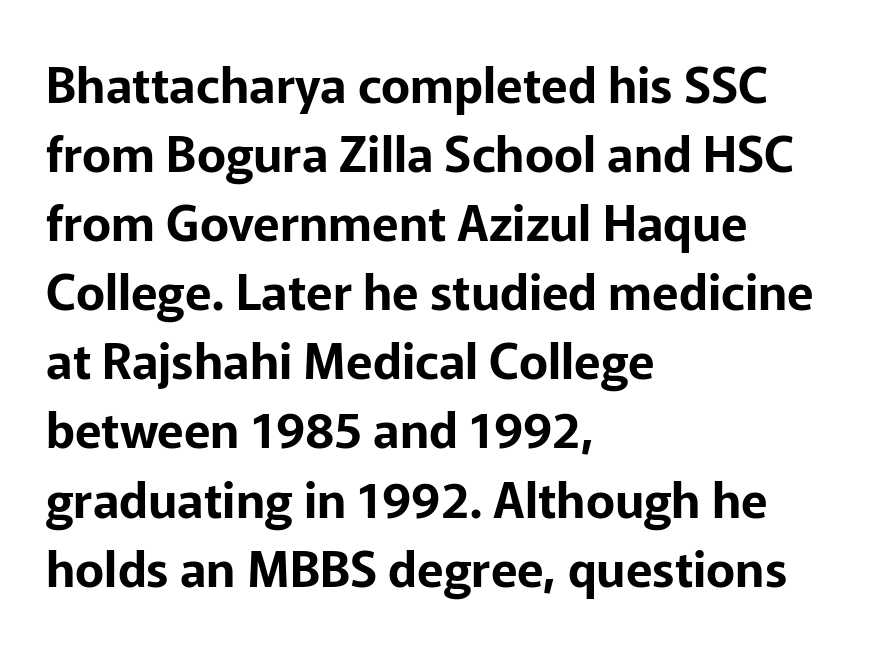
The image shows 49 px sans-serif type, upright; set left-aligned, normal line spacing (1.41x), normal letter spacing, not underlined; low stroke contrast and a medium x-height.
